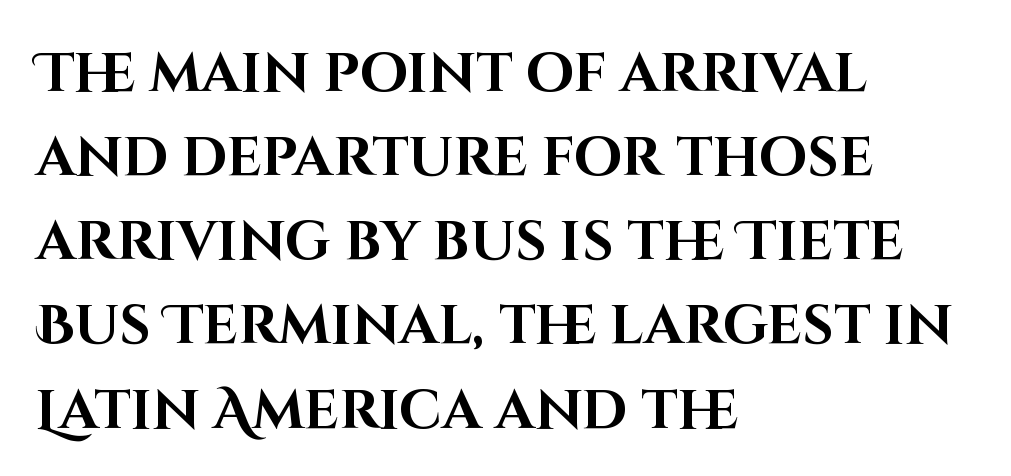
Summary of weight: heavy, a full bold. Spacing between characters is what you'd get straight out of the box. How would I describe the line gaps? Plain and ordinary. The face used here is proportionally spaced, like ordinary book or web type. Casual observation: everything's shoved over to the left. Upright lettering throughout.
